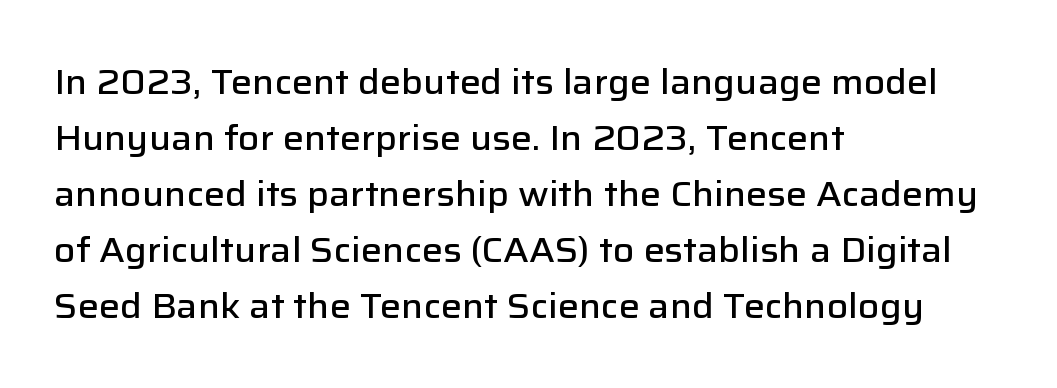
This rendering features lettering with no underline. This is roman type, the default non-slanted kind. Caption: multi-line text, flush left, ragged right. Nobody touched the tracking dial on this one.
